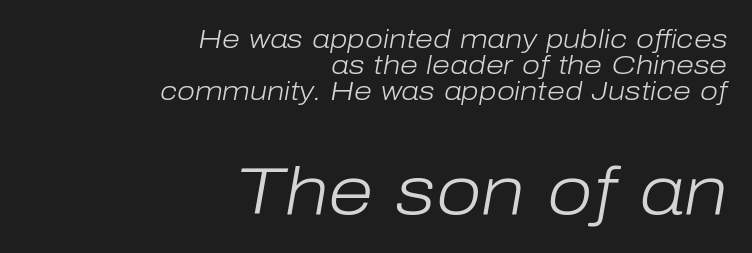
The image shows 66 px light type, italic (leaning right); set right-aligned, tight line spacing (1.0x), normal letter spacing, not underlined; the second (bottom) block is 2.54x larger; low stroke contrast and a medium x-height.
